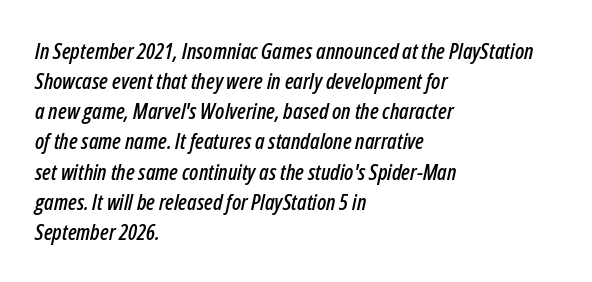
Regular leading. Horizontal alignment here is leftward, the default for most running prose. Italic: yes, the glyphs are oblique. The strip under each line holds only bare page. Tracking value appears to be zero — textbook default spacing.
